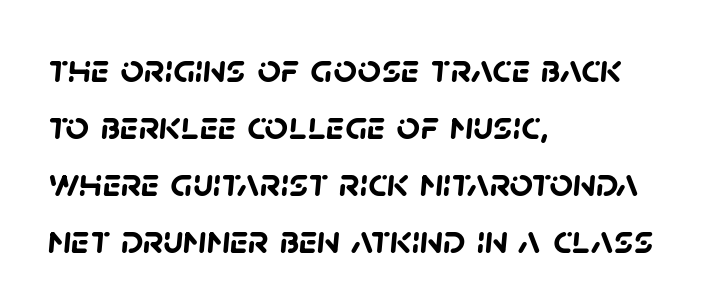
Q: Is the text bold? A: Yes.
Q: Is the typeface a serif or a sans-serif typeface? A: Sans-serif.
Q: Is the text underlined? A: No.
Q: How is the paragraph aligned? A: Left-aligned.
Q: Is the spacing between letters normal or unusually wide? A: Normal.
Q: Is the spacing between lines tight, normal or loose? A: Normal.
Q: Width (condensed, normal, or wide)? A: Normal.
Q: Stroke contrast? A: Low.
Q: x-height? A: Large.
Q: Monospaced? A: No.
